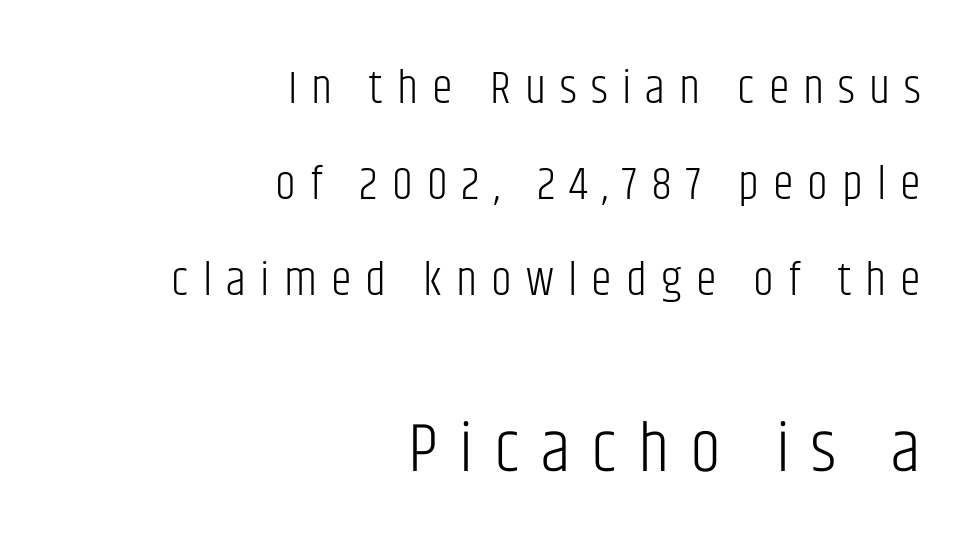
Q: Is the text bold? A: No.
Q: Is the text italic (slanted)? A: No, it is upright.
Q: Is the typeface a serif or a sans-serif typeface? A: Sans-serif.
Q: Is the text underlined? A: No.
Q: How is the paragraph aligned? A: Right-aligned.
Q: Is the spacing between letters normal or unusually wide? A: Unusually wide.
Q: Is the spacing between lines tight, normal or loose? A: Loose.
Q: Which block of text is set in a larger size, the first (top) or the second (bottom)? A: The second (bottom) one.
Q: Width (condensed, normal, or wide)? A: Condensed.
Q: Stroke contrast? A: Low.
Q: x-height? A: Large.
Q: Monospaced? A: No.
